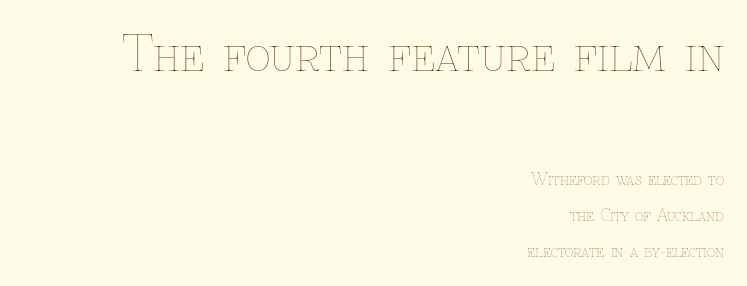
{"italic": "no", "bold": "no", "weight": "thin", "width": "normal", "stroke_contrast": "low", "x_height": "medium", "monospaced": "no", "underline": "no", "align": "right", "line_spacing": "loose", "line_spacing_ratio": 2.25, "letter_spacing": "normal", "letter_spacing_em": 0.0, "larger_block": "first", "size_ratio": 3.0, "glyph_px": 48}
